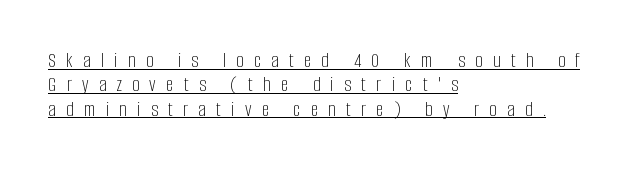
{"italic": "no", "bold": "no", "underline": "yes", "align": "left", "line_spacing_ratio": 1.16, "letter_spacing": "wide", "letter_spacing_em": 0.49, "glyph_px": 21}
